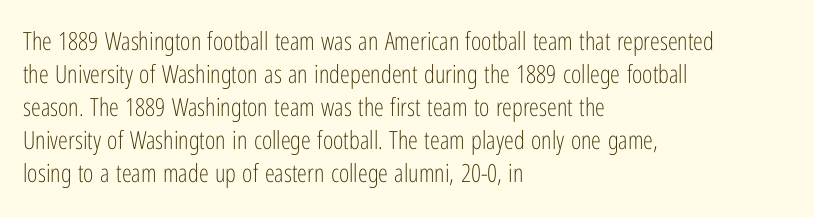
{"italic": "no", "bold": "no", "underline": "no", "align": "left", "line_spacing": "normal", "line_spacing_ratio": 1.32, "letter_spacing": "normal", "letter_spacing_em": 0.0, "glyph_px": 25}
